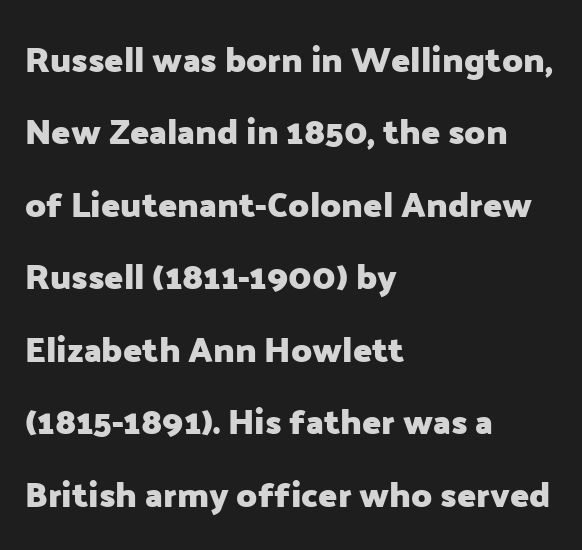
Q: Is the text bold? A: Yes.
Q: Is the text italic (slanted)? A: No, it is upright.
Q: Is the typeface a serif or a sans-serif typeface? A: Sans-serif.
Q: Is the text underlined? A: No.
Q: How is the paragraph aligned? A: Left-aligned.
Q: Is the spacing between letters normal or unusually wide? A: Normal.
Q: Is the spacing between lines tight, normal or loose? A: Loose.
Q: Width (condensed, normal, or wide)? A: Normal.
Q: Stroke contrast? A: Low.
Q: x-height? A: Medium.
Q: Monospaced? A: No.
